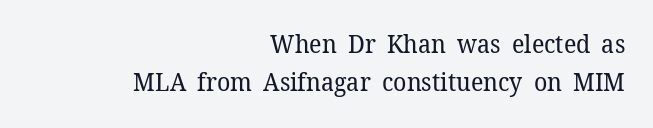
Q: Is the text bold? A: No.
Q: Is the text italic (slanted)? A: No, it is upright.
Q: Is the text underlined? A: No.
Q: How is the paragraph aligned? A: Right-aligned.
Q: Is the spacing between letters normal or unusually wide? A: Normal.
Q: Is the spacing between lines tight, normal or loose? A: Normal.
